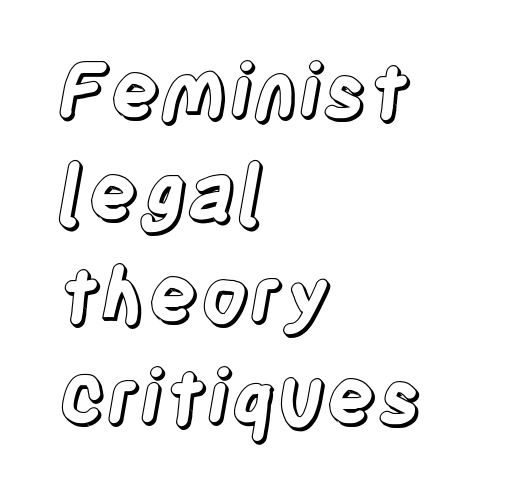
The words here are not underlined. Horizontal alignment here is leftward, the default for most running prose. Character widths vary here, with narrow letters taking less room than wide ones. Whoever set this chose a conventional vertical rhythm.
